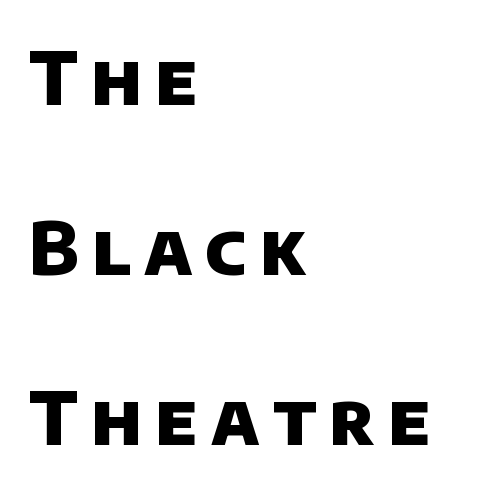
Q: Is the text bold? A: Yes.
Q: Is the typeface a serif or a sans-serif typeface? A: Sans-serif.
Q: Is the text underlined? A: No.
Q: How is the paragraph aligned? A: Left-aligned.
Q: Is the spacing between lines tight, normal or loose? A: Loose.
Q: Width (condensed, normal, or wide)? A: Normal.
Q: Stroke contrast? A: Low.
Q: x-height? A: Large.
Q: Monospaced? A: No.
